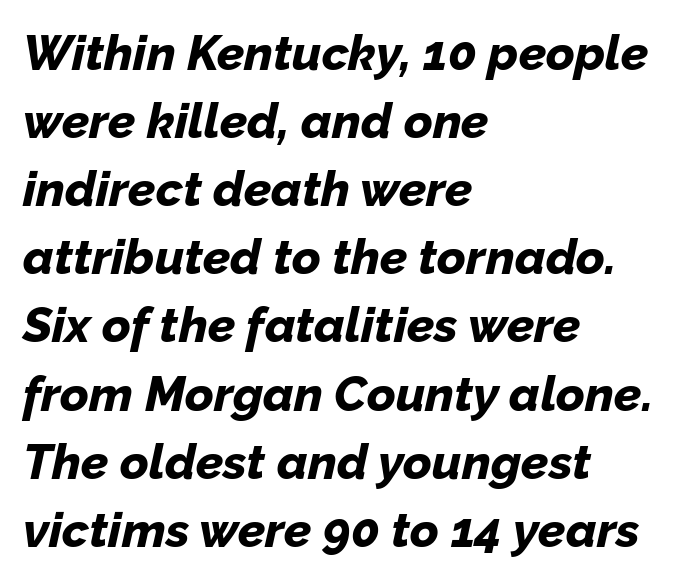
Tracking here is standard; glyphs follow each other at the usual distance. Anything drawn beneath the words? Only blank space. The leading is moderate, giving the passage an even texture. Think of a printed novel: that variable character pitch is what you see here. Typeset ragged right — the left edge is the straight one.
